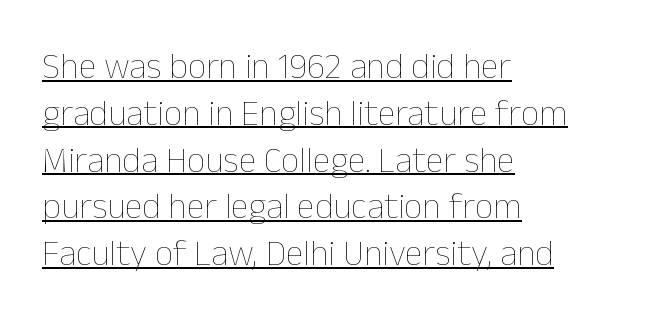
The sample's only ornament is a line tracing under the words. Left-aligned paragraph, ragged on the right. The cut favours lightness, reaching ordinary text weight at its darkest. The letterforms sit shoulder to shoulder at normal distance. This sample uses an upright cut, with every glyph sitting square on the baseline. Is this a fixed-width face? No — the glyphs have proportional, varying widths.
